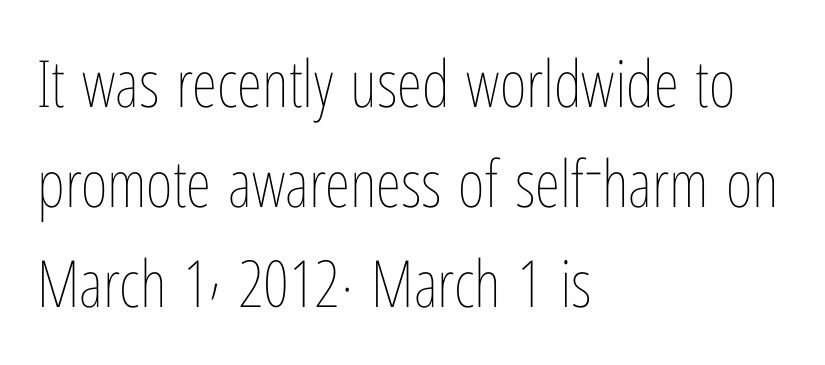
Q: Is the text bold? A: No.
Q: Is the text italic (slanted)? A: No, it is upright.
Q: Is the text underlined? A: No.
Q: How is the paragraph aligned? A: Left-aligned.
Q: Is the spacing between letters normal or unusually wide? A: Normal.
Q: Is the spacing between lines tight, normal or loose? A: Normal.
Q: Width (condensed, normal, or wide)? A: Condensed.
Q: Stroke contrast? A: Low.
Q: x-height? A: Medium.
Q: Monospaced? A: No.
